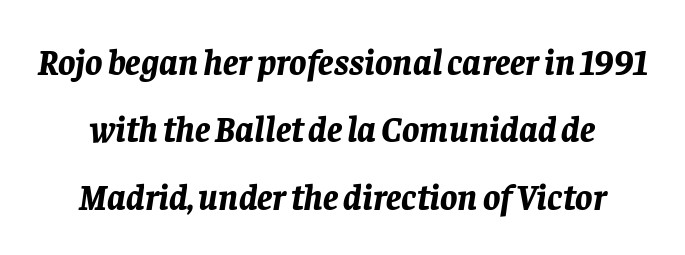
Short note: letters normally spaced. Character widths vary here, with narrow letters taking less room than wide ones. Slanted lettering throughout. The rendering uses a bold face; every stroke is thick and dark. Words float on clear page, feet unadorned.
